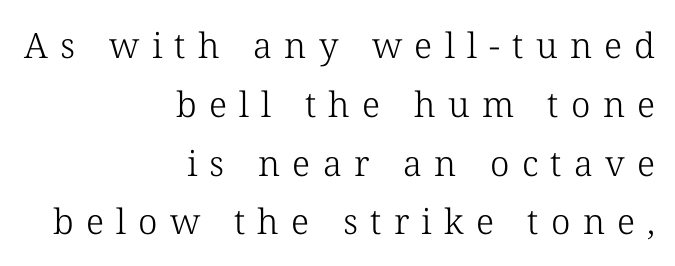
Casual observation: everything's shoved over to the right. The space beneath each line is pristine and unruled. Counters stay open thanks to moderate or lighter strokes. Someone cranked the tracking dial way up on this one. The passage shown is typeset with a serif family.
